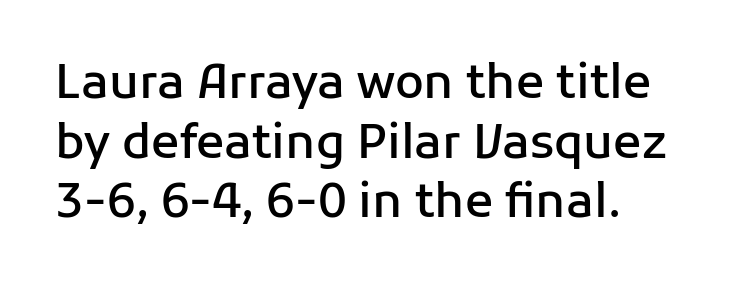
{"serif": "no", "italic": "no", "bold": "semi", "weight": "semibold", "width": "normal", "stroke_contrast": "low", "x_height": "medium", "monospaced": "no", "underline": "no", "align": "left", "line_spacing": "normal", "line_spacing_ratio": 1.27, "letter_spacing": "normal", "letter_spacing_em": 0.0, "glyph_px": 47}
